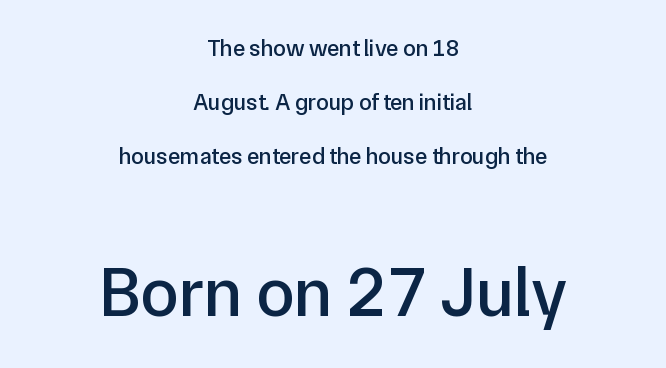
Serif or sans? Sans — the stroke terminals are bare. Varying glyph widths throughout — classic text-font behaviour. Compared with typical body copy, the letter spacing here is the same. Scale increases going downward across the two blocks. Each row of text sits above clean, open space. The paragraph shown floats in the horizontal middle.
